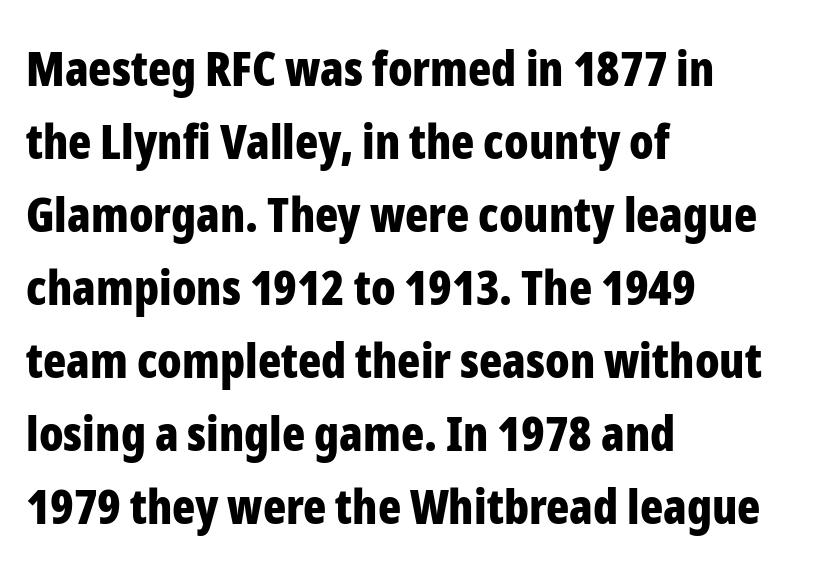
Q: Is the text bold? A: Yes.
Q: Is the text italic (slanted)? A: No, it is upright.
Q: Is the typeface a serif or a sans-serif typeface? A: Sans-serif.
Q: Is the text underlined? A: No.
Q: How is the paragraph aligned? A: Left-aligned.
Q: Is the spacing between letters normal or unusually wide? A: Normal.
Q: Is the spacing between lines tight, normal or loose? A: Normal.
Q: Width (condensed, normal, or wide)? A: Condensed.
Q: Stroke contrast? A: Low.
Q: x-height? A: Medium.
Q: Monospaced? A: No.
